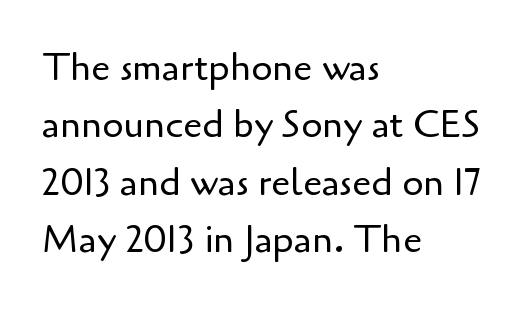
The rendering uses natural spacing where letterforms have individual widths. Line spacing here is normal. The passage is arranged the way most books set body copy — flush left. To sum up the face: it is a sans, with no serifs. You could call the tracking neutral — neither tight nor loose.
